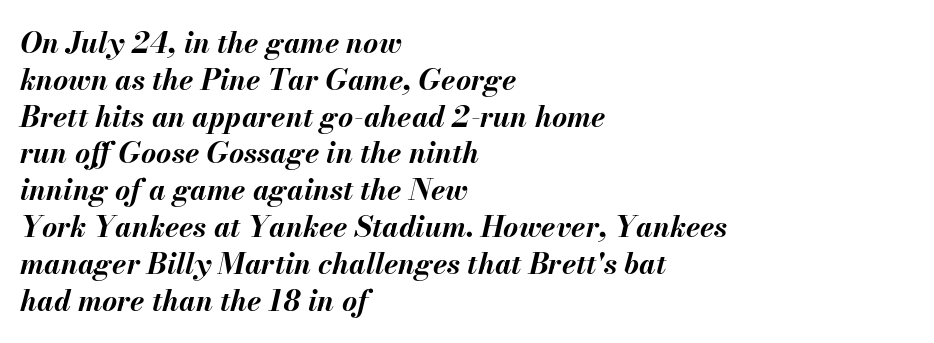
{"italic": "yes", "lean": "right", "slant_degrees": 13, "bold": "yes", "weight": "bold", "width": "normal", "stroke_contrast": "medium", "x_height": "small", "monospaced": "no", "underline": "no", "align": "left", "line_spacing": "normal", "line_spacing_ratio": 1.27, "letter_spacing": "normal", "letter_spacing_em": 0.0, "glyph_px": 29}
